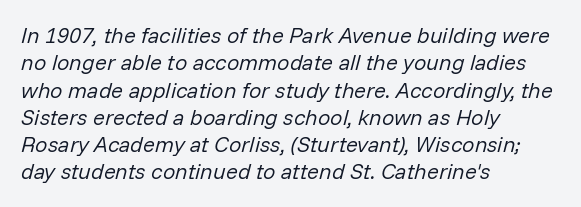
Q: Is the text bold? A: No.
Q: Is the text italic (slanted)? A: Yes, it leans right by about 14 degrees.
Q: Is the text underlined? A: No.
Q: How is the paragraph aligned? A: Left-aligned.
Q: Is the spacing between letters normal or unusually wide? A: Normal.
